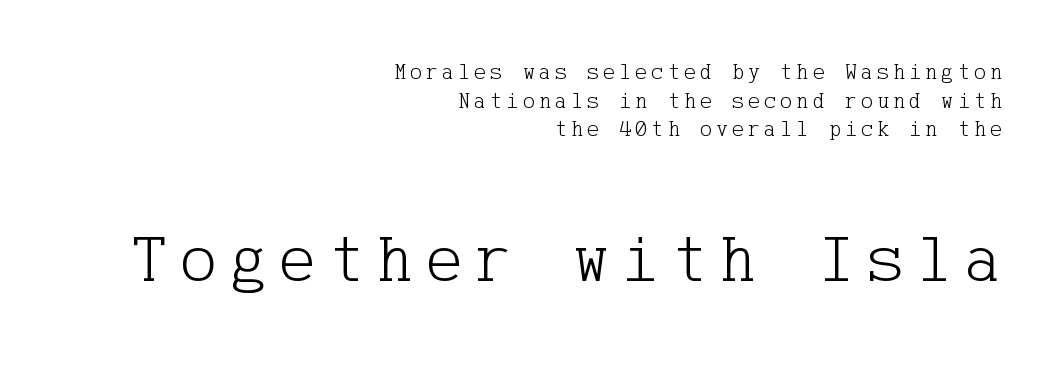
The text was rendered using a seriffed face with decorative stroke endings. Notice how the passage keeps a crisp vertical edge on the right only. The specimen reads as upright at a glance. The cut favours lightness, reaching ordinary text weight at its darkest.
